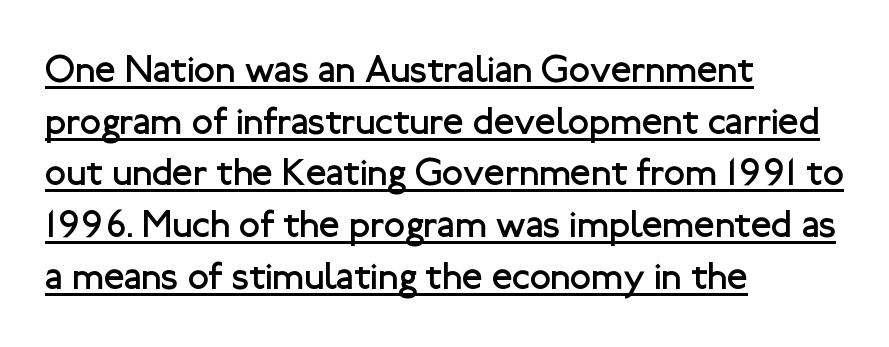
{"serif": "no", "italic": "no", "bold": "no", "weight": "regular", "width": "normal", "stroke_contrast": "low", "x_height": "medium", "monospaced": "no", "underline": "yes", "align": "left", "line_spacing": "normal", "line_spacing_ratio": 1.36, "letter_spacing": "normal", "letter_spacing_em": 0.0, "glyph_px": 38}
